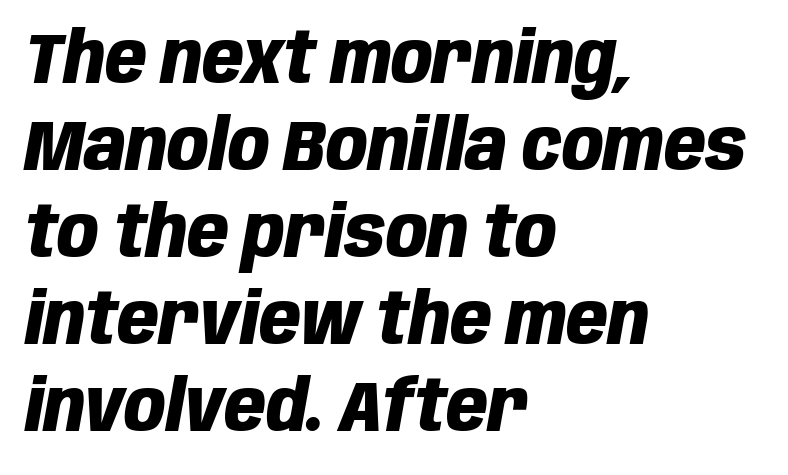
The image shows 72 px heavy, condensed type, italic (leaning right); set left-aligned, line spacing 1.21x, normal letter spacing, not underlined; low stroke contrast and a large x-height.
